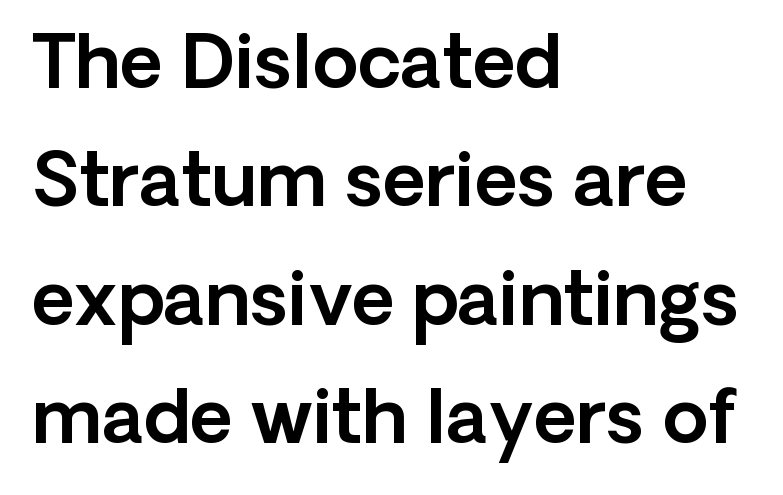
The image shows 74 px sans-serif type, upright; set left-aligned, normal line spacing (1.6x), normal letter spacing, not underlined; a medium x-height.
